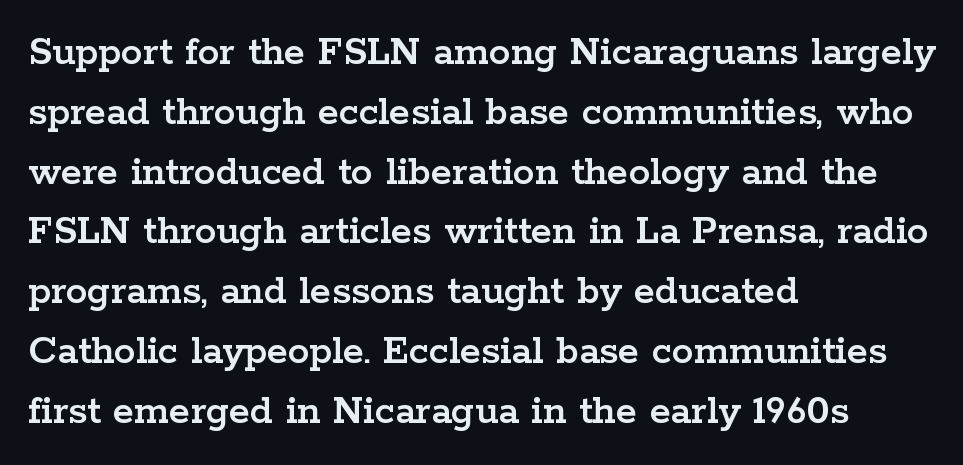
Q: Is the text italic (slanted)? A: No, it is upright.
Q: Is the typeface a serif or a sans-serif typeface? A: Serif.
Q: Is the text underlined? A: No.
Q: How is the paragraph aligned? A: Left-aligned.
Q: Is the spacing between letters normal or unusually wide? A: Normal.
Q: Is the spacing between lines tight, normal or loose? A: Normal.
Q: Width (condensed, normal, or wide)? A: Wide.
Q: Stroke contrast? A: Low.
Q: x-height? A: Medium.
Q: Monospaced? A: No.
